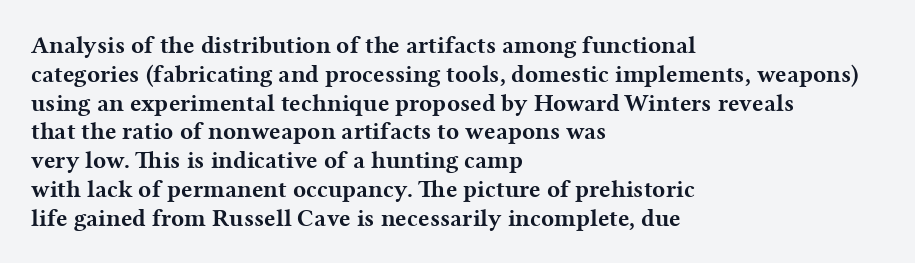
{"italic": "no", "bold": "yes", "underline": "no", "align": "left", "line_spacing_ratio": 1.2, "letter_spacing": "normal", "letter_spacing_em": 0.0, "glyph_px": 24}
